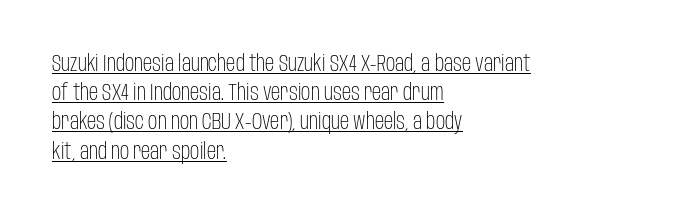
{"italic": "no", "bold": "no", "underline": "yes", "align": "left", "line_spacing": "normal", "line_spacing_ratio": 1.27, "letter_spacing": "normal", "letter_spacing_em": 0.0, "glyph_px": 23}
